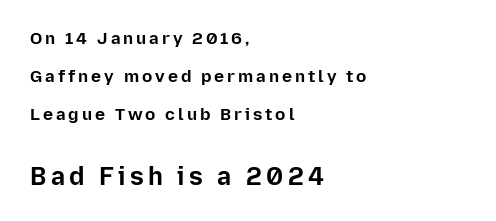
Q: Is the text bold? A: Yes.
Q: Is the text italic (slanted)? A: No, it is upright.
Q: Is the text underlined? A: No.
Q: How is the paragraph aligned? A: Left-aligned.
Q: Is the spacing between lines tight, normal or loose? A: Loose.
Q: Which block of text is set in a larger size, the first (top) or the second (bottom)? A: The second (bottom) one.
